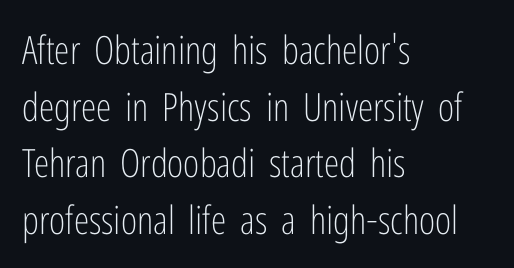
{"serif": "no", "italic": "no", "bold": "no", "weight": "light", "width": "condensed", "stroke_contrast": "low", "x_height": "medium", "monospaced": "no", "underline": "no", "align": "left", "line_spacing": "normal", "line_spacing_ratio": 1.45, "letter_spacing": "normal", "letter_spacing_em": 0.0, "glyph_px": 39}
